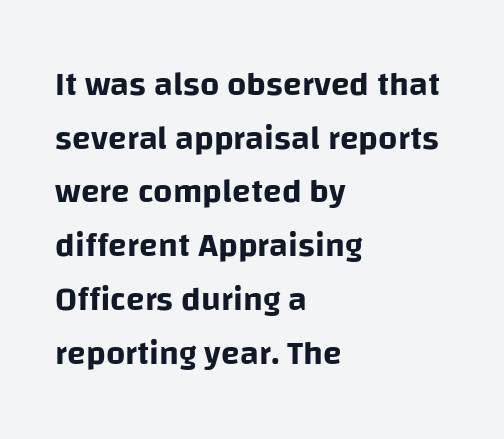
The face used here is rendered with its standard letterfit. Do the characters align in a grid? No, the font is proportional. Grotesque or geometric, the face here clearly has no serifs. A clean baseline with only descenders dipping below it. Evenly set lines give the paragraph a standard silhouette. No italicization has been applied; the sample stays upright.
